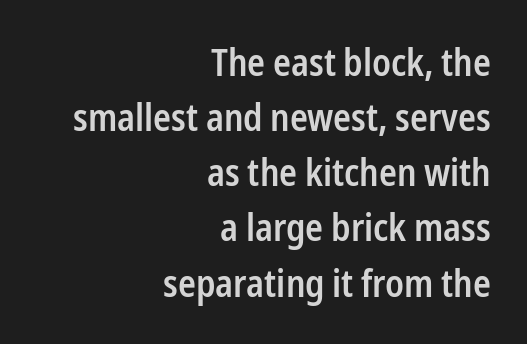
Q: Is the text bold? A: Semi-bold.
Q: Is the text italic (slanted)? A: No, it is upright.
Q: Is the typeface a serif or a sans-serif typeface? A: Sans-serif.
Q: Is the text underlined? A: No.
Q: How is the paragraph aligned? A: Right-aligned.
Q: Is the spacing between letters normal or unusually wide? A: Normal.
Q: Is the spacing between lines tight, normal or loose? A: Normal.
Q: Width (condensed, normal, or wide)? A: Condensed.
Q: Stroke contrast? A: Low.
Q: x-height? A: Medium.
Q: Monospaced? A: No.
